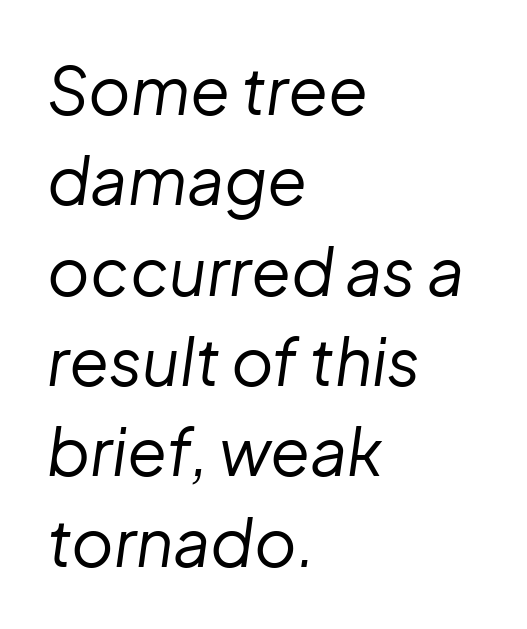
The image shows 65 px regular-weight type, italic (leaning right); set left-aligned, normal line spacing (1.39x), normal letter spacing, not underlined; low stroke contrast and a medium x-height.
